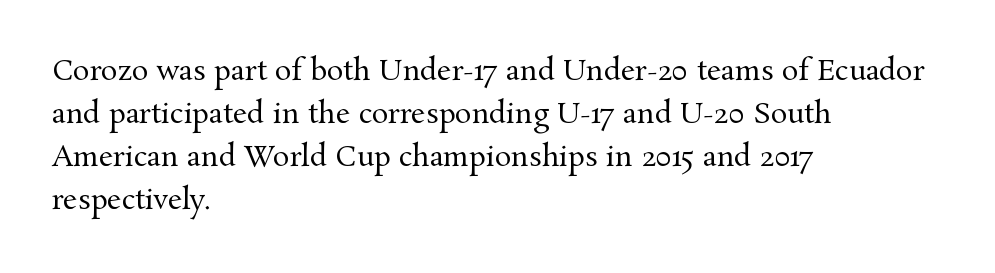
Nothing unusual about the tracking: characters are spaced as the font intends. Anything drawn beneath the words? Only blank space. Students, observe: this is what conventionally led text looks like. Typeset ragged right — the left edge is the straight one.
